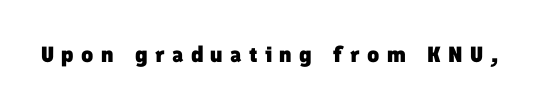
Q: Is the text bold? A: Yes.
Q: Is the text underlined? A: No.
Q: Is the spacing between letters normal or unusually wide? A: Unusually wide.
